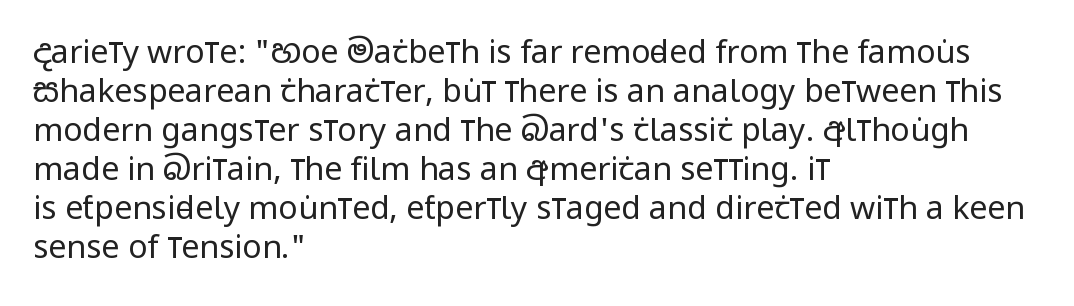
Classification — sans serif. Posture: straight, roman, zero tilt. Think of a printed novel: that variable character pitch is what you see here. A clean baseline with only descenders dipping below it. The passage is arranged the way most books set body copy — flush left.
